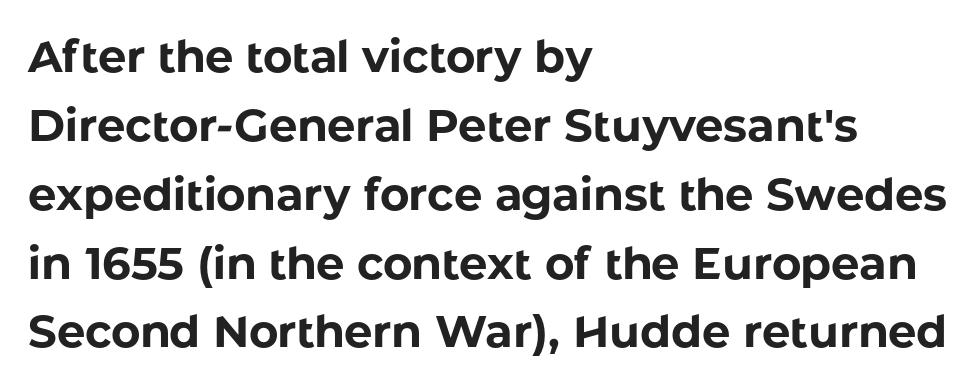
{"serif": "no", "italic": "no", "bold": "yes", "weight": "bold", "width": "normal", "stroke_contrast": "low", "x_height": "medium", "monospaced": "no", "underline": "no", "align": "left", "line_spacing": "normal", "line_spacing_ratio": 1.53, "letter_spacing": "normal", "letter_spacing_em": 0.0, "glyph_px": 45}
